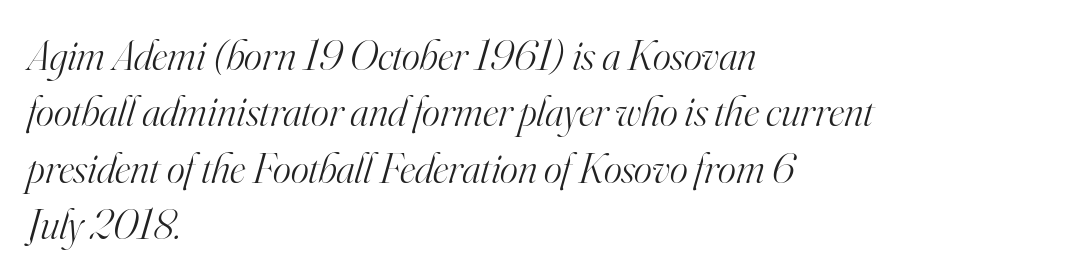
Type style note: has serifs. The typesetter chose a ragged-right arrangement here. Honestly, there is no underline to notice here at all. Compared with a typical body face, this is equally light or lighter still.
